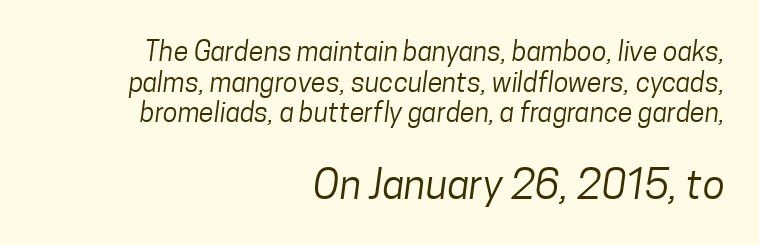
In this sample the second text group is rendered at the bigger scale. Think of a printed novel: that variable character pitch is what you see here. Right-aligned paragraph, ragged on the left. Look at the bottom of the vertical strokes: they stop flat, with no serifs.
